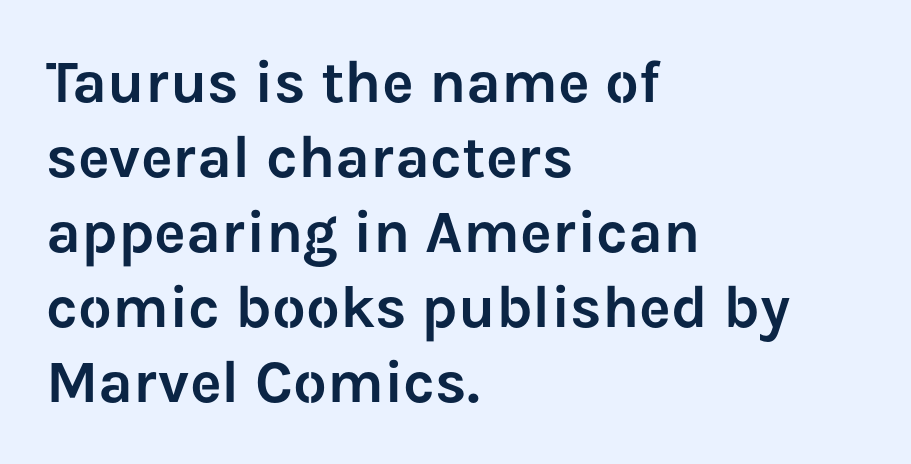
Q: Is the text italic (slanted)? A: No, it is upright.
Q: Is the typeface a serif or a sans-serif typeface? A: Sans-serif.
Q: Is the text underlined? A: No.
Q: How is the paragraph aligned? A: Left-aligned.
Q: Is the spacing between letters normal or unusually wide? A: Normal.
Q: Is the spacing between lines tight, normal or loose? A: Normal.
Q: Width (condensed, normal, or wide)? A: Normal.
Q: Stroke contrast? A: Low.
Q: x-height? A: Medium.
Q: Monospaced? A: No.
